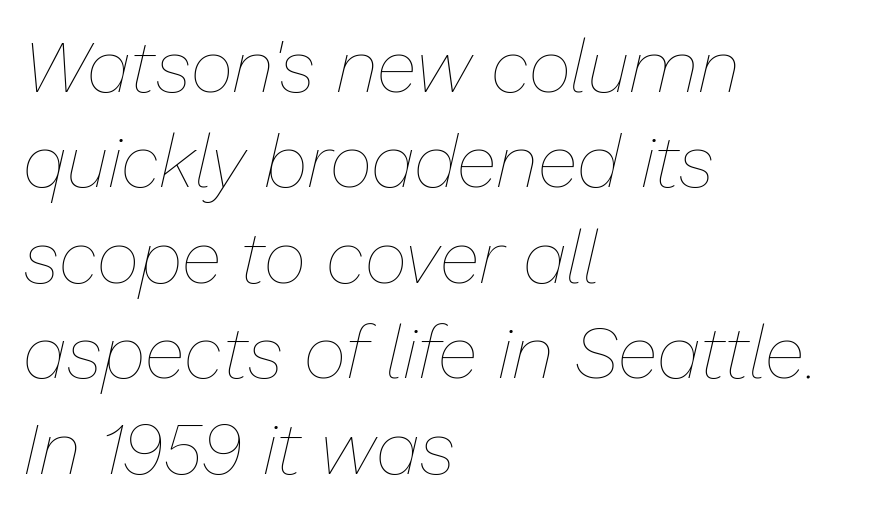
Typeset ragged right — the left edge is the straight one. Do the characters align in a grid? No, the font is proportional. Each stroke keeps to a modest, everyday thickness or less. Letter spacing: default. Rule under the text: the space is simply empty.
